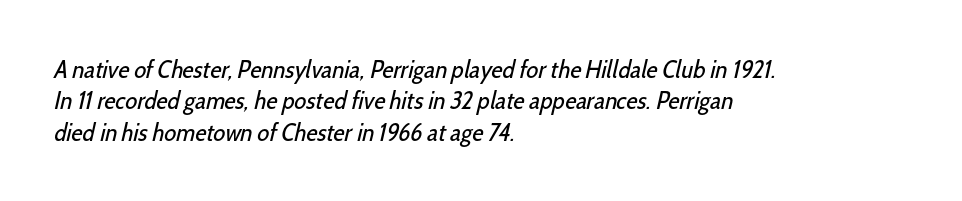
The image shows 25 px text type; set left-aligned, normal line spacing (1.26x), normal letter spacing, not underlined.
